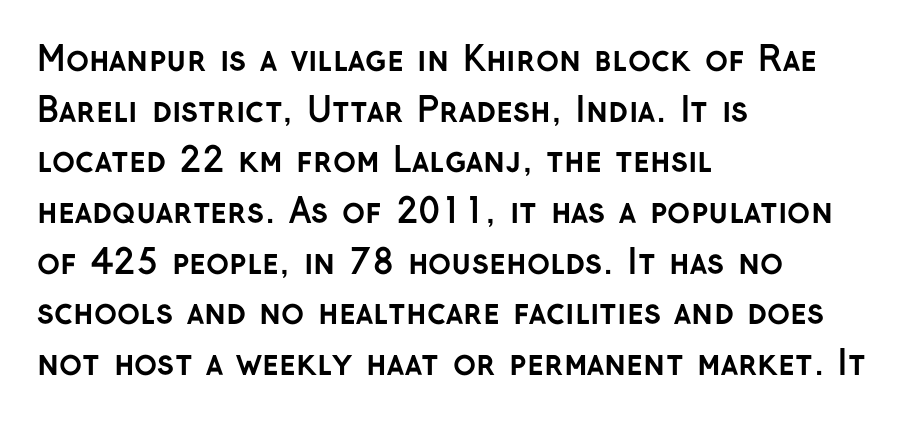
Q: Is the text bold? A: Yes.
Q: Is the text italic (slanted)? A: No, it is upright.
Q: Is the typeface a serif or a sans-serif typeface? A: Sans-serif.
Q: Is the text underlined? A: No.
Q: How is the paragraph aligned? A: Left-aligned.
Q: Is the spacing between letters normal or unusually wide? A: Normal.
Q: Is the spacing between lines tight, normal or loose? A: Normal.
Q: Width (condensed, normal, or wide)? A: Normal.
Q: Stroke contrast? A: Low.
Q: x-height? A: Medium.
Q: Monospaced? A: No.
